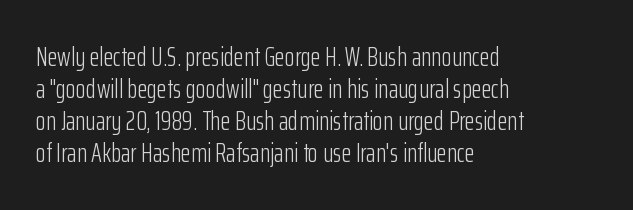
{"italic": "no", "bold": "no", "underline": "no", "align": "left", "line_spacing_ratio": 1.23, "letter_spacing": "normal", "letter_spacing_em": 0.0, "glyph_px": 26}
